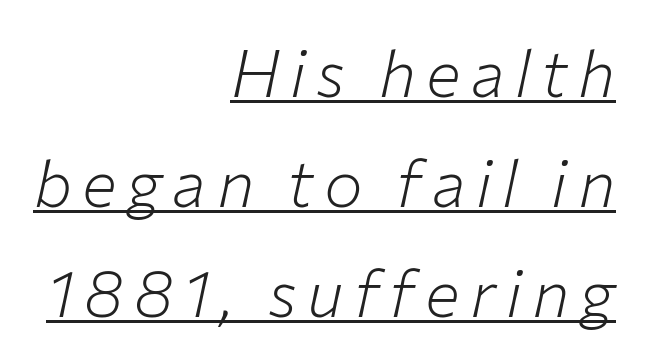
A normal amount of white space separates one row of letters from the next. Here the designer chose a conventional face with non-uniform glyph widths. The typesetter has applied underlining to the passage shown. This sample is right-justified, so line beginnings fall wherever the words allow. The typeface has the unassuming heft of standard copy or less. Rendered with sloped, italic letterforms.
